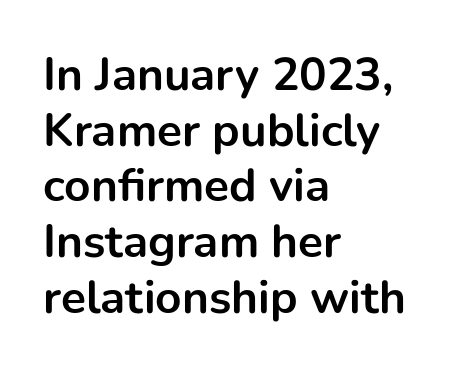
{"serif": "no", "italic": "no", "bold": "yes", "weight": "bold", "width": "normal", "stroke_contrast": "low", "x_height": "medium", "monospaced": "no", "underline": "no", "align": "left", "line_spacing_ratio": 1.21, "letter_spacing": "normal", "letter_spacing_em": 0.0, "glyph_px": 46}
